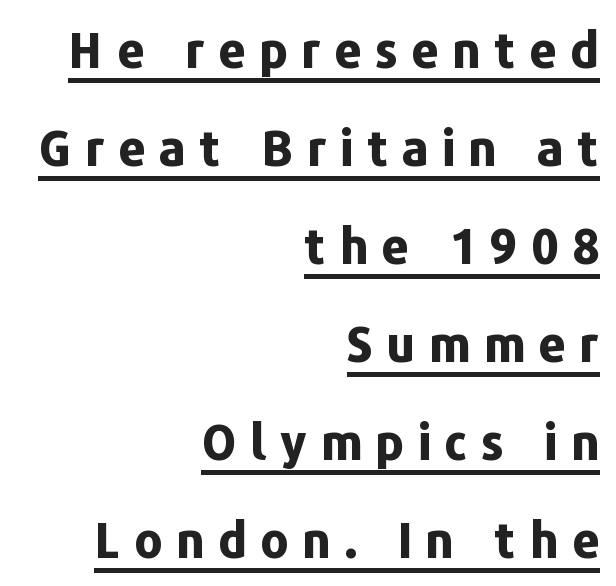
A typographer would call this underscored text. Its strokes are broad and dark, the hallmark of bold type. Here the designer chose a conventional face with non-uniform glyph widths. Reading down the block, your eye finds every line finishing at a fixed right position. The leading is generous, giving the passage an open texture. Note: no serifs on the glyphs.
